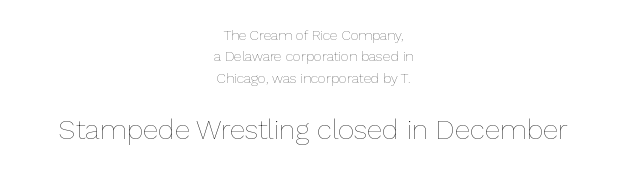
{"italic": "no", "bold": "no", "weight": "thin", "width": "normal", "stroke_contrast": "low", "x_height": "medium", "monospaced": "no", "underline": "no", "align": "center", "line_spacing": "normal", "line_spacing_ratio": 1.52, "letter_spacing": "normal", "letter_spacing_em": 0.0, "larger_block": "second", "size_ratio": 2.0, "glyph_px": 28}
